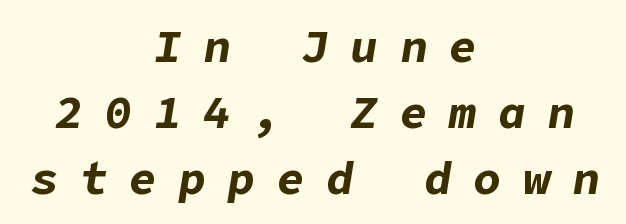
The image shows 46 px bold type, italic (leaning right); set centered, normal line spacing (1.44x), unusually wide letter spacing (+0.47 em), not underlined; low stroke contrast and a medium x-height.
